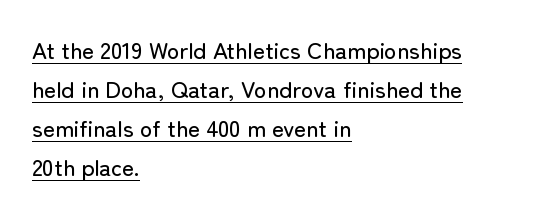
{"italic": "no", "underline": "yes", "align": "left", "line_spacing": "normal", "line_spacing_ratio": 1.7, "letter_spacing": "normal", "letter_spacing_em": 0.0, "glyph_px": 23}
